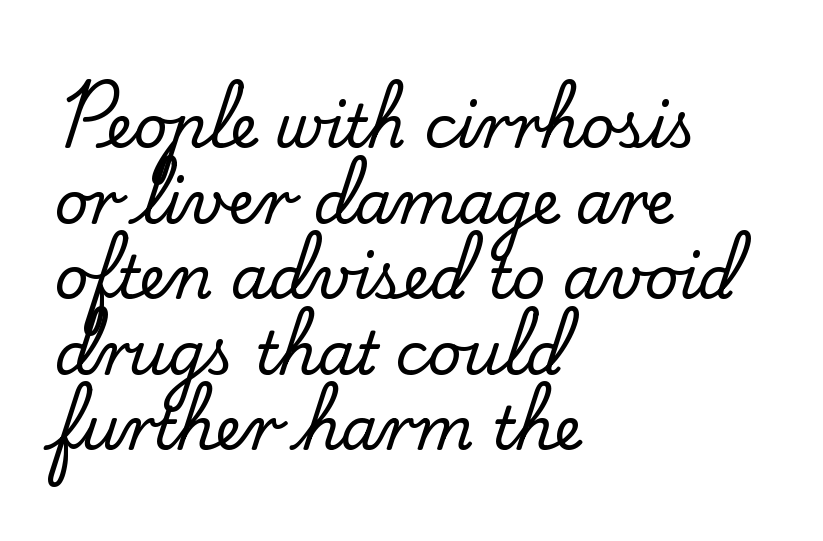
A normal amount of white space separates one row of letters from the next. Horizontal alignment here is leftward, the default for most running prose. The rendering shows small feet on the letterforms — a serif design. Between one letter and the next there's only the usual sliver of space.
